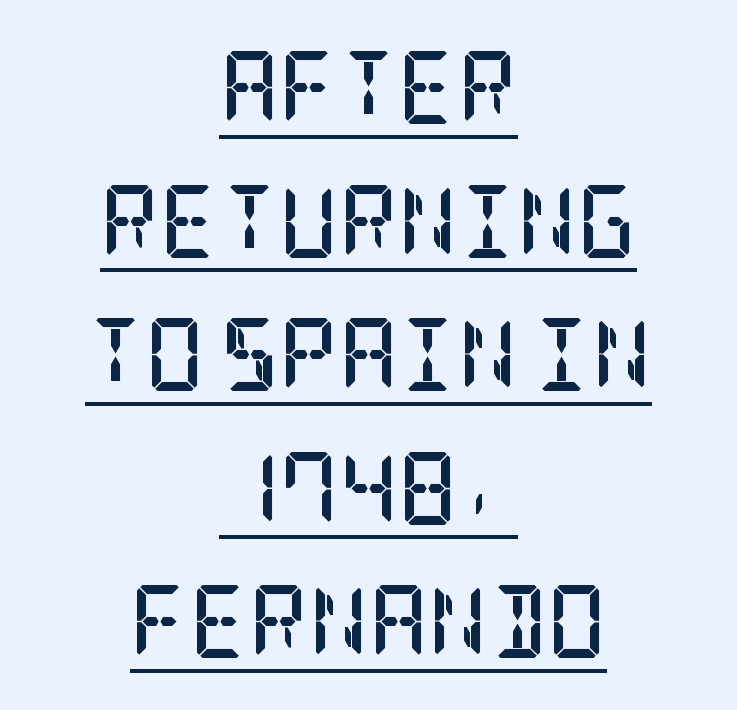
The line texture is even and compact thanks to regular tracking. Italic: no, the glyphs are upright roman. The font is running at its bold setting. This sample is center-justified, so both line endings float freely.
